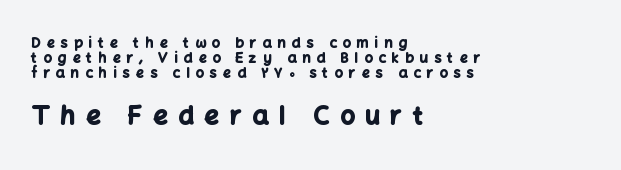
Q: Is the text bold? A: Yes.
Q: Is the text italic (slanted)? A: No, it is upright.
Q: Is the text underlined? A: No.
Q: How is the paragraph aligned? A: Left-aligned.
Q: Is the spacing between letters normal or unusually wide? A: Unusually wide.
Q: Is the spacing between lines tight, normal or loose? A: Tight.
Q: Which block of text is set in a larger size, the first (top) or the second (bottom)? A: The second (bottom) one.
